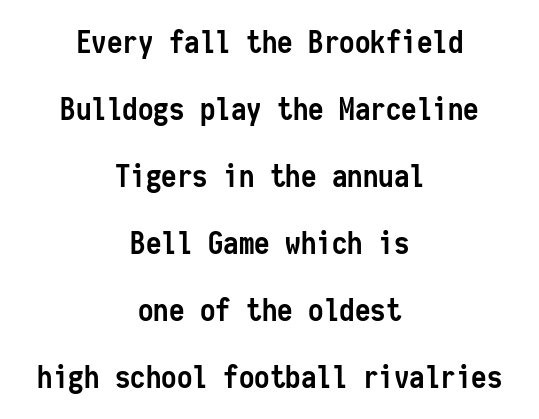
This is roman type, the default non-slanted kind. Whoever set this chose breathing room over compactness in the vertical rhythm. The line texture is even and compact thanks to regular tracking. Compared with a flush-left layout, this one balances lines on the center instead. The face used here is monospaced, like something from a code editor. Look at the stroke-to-counter ratio: heavy, a bold.
